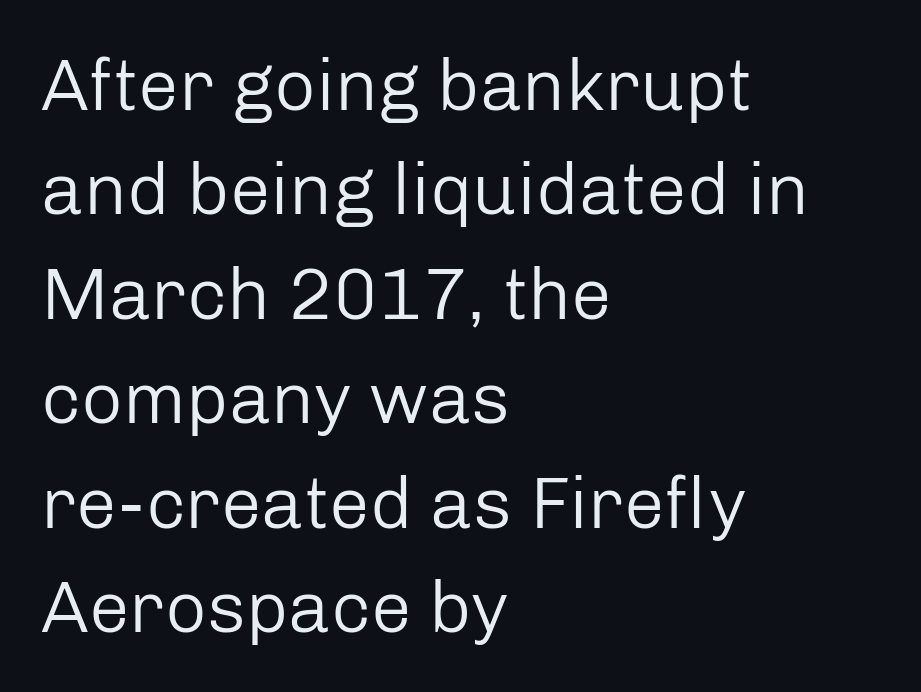
{"serif": "no", "italic": "no", "bold": "no", "weight": "regular", "width": "normal", "stroke_contrast": "low", "x_height": "medium", "monospaced": "no", "underline": "no", "align": "left", "line_spacing": "normal", "line_spacing_ratio": 1.43, "letter_spacing": "normal", "letter_spacing_em": 0.0, "glyph_px": 73}
